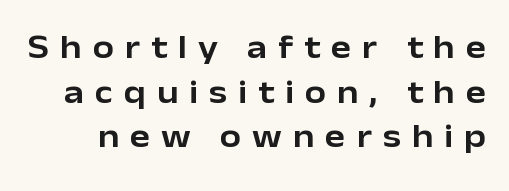
Q: Is the text italic (slanted)? A: No, it is upright.
Q: Is the typeface a serif or a sans-serif typeface? A: Sans-serif.
Q: Is the text underlined? A: No.
Q: Is the spacing between letters normal or unusually wide? A: Unusually wide.
Q: Is the spacing between lines tight, normal or loose? A: Normal.
Q: Width (condensed, normal, or wide)? A: Normal.
Q: Stroke contrast? A: Low.
Q: x-height? A: Medium.
Q: Monospaced? A: No.
